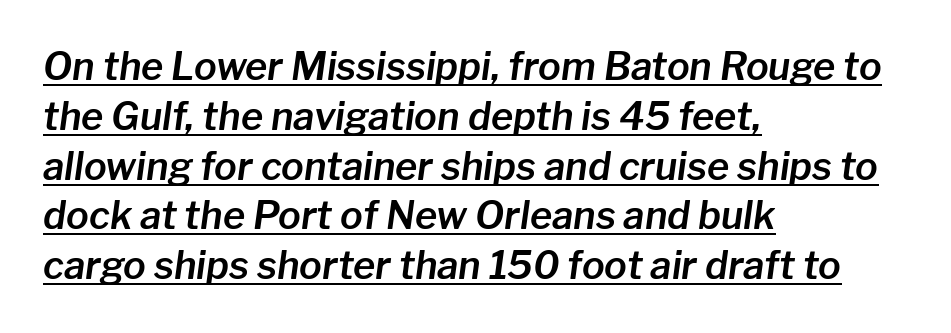
Q: Is the text italic (slanted)? A: Yes, it leans right by about 8 degrees.
Q: Is the text underlined? A: Yes.
Q: How is the paragraph aligned? A: Left-aligned.
Q: Is the spacing between letters normal or unusually wide? A: Normal.
Q: Is the spacing between lines tight, normal or loose? A: Normal.
Q: Width (condensed, normal, or wide)? A: Normal.
Q: Stroke contrast? A: Low.
Q: x-height? A: Medium.
Q: Monospaced? A: No.
